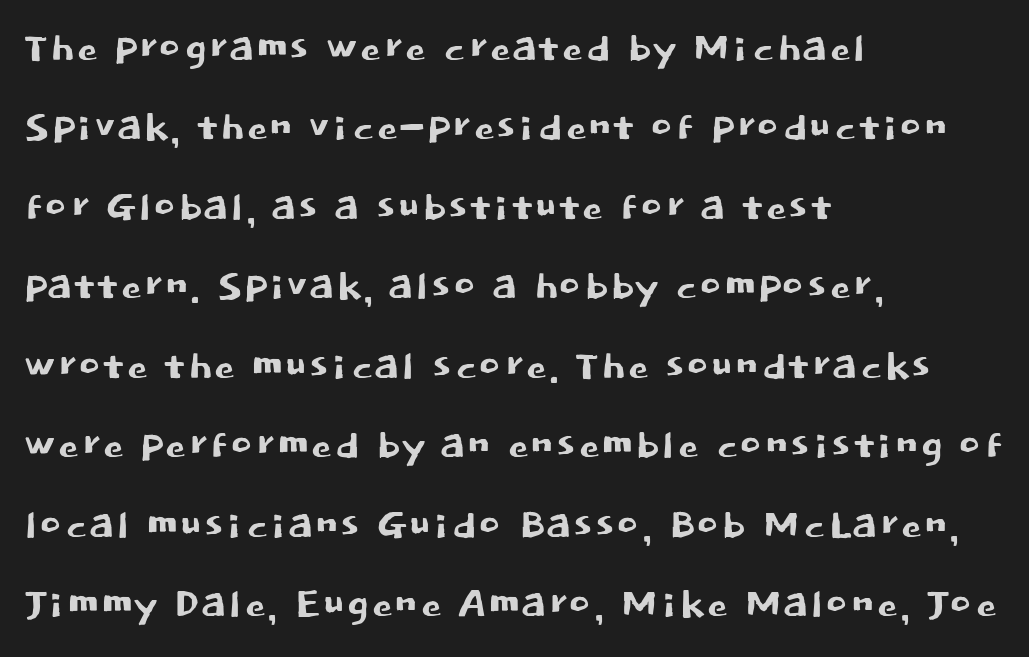
This sample uses plain, unmodified letter spacing. The rag falls on the right side of this text block. When letters stand straight like this, we call the style roman or upright. The letters carry no serifs — their stems end cleanly without finishing strokes. A typesetter would call this proportional, since set widths differ per character. This sample keeps an unexceptional amount of space between lines.
